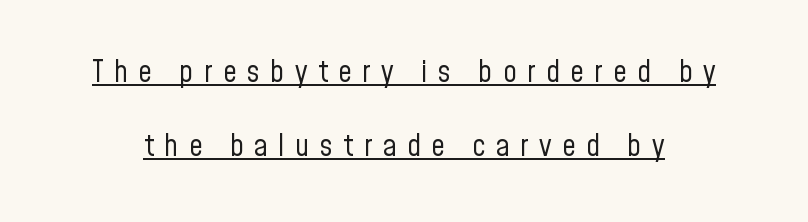
{"serif": "no", "italic": "no", "bold": "no", "weight": "regular", "width": "condensed", "stroke_contrast": "low", "x_height": "medium", "monospaced": "no", "underline": "yes", "line_spacing": "loose", "line_spacing_ratio": 2.47, "letter_spacing": "wide", "letter_spacing_em": 0.35, "glyph_px": 30}
